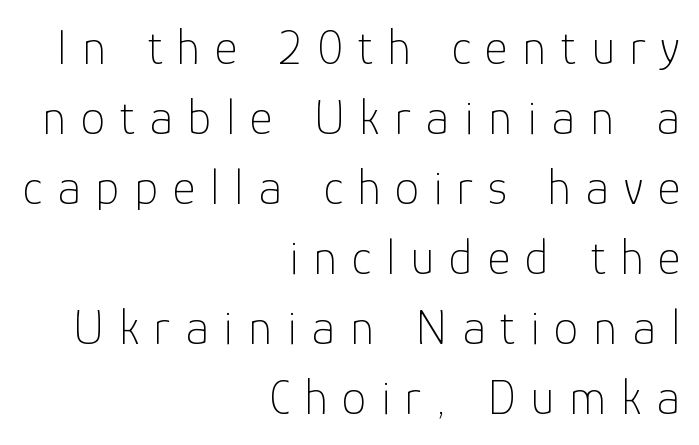
{"serif": "no", "italic": "no", "bold": "no", "weight": "thin", "width": "normal", "stroke_contrast": "low", "x_height": "medium", "monospaced": "no", "underline": "no", "align": "right", "line_spacing": "normal", "line_spacing_ratio": 1.43, "letter_spacing": "wide", "letter_spacing_em": 0.3, "glyph_px": 49}
